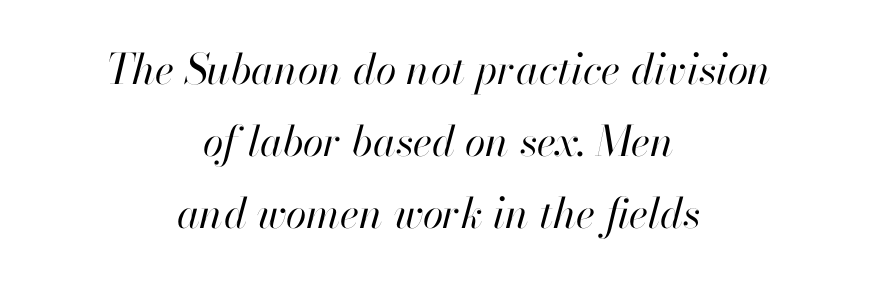
Q: Is the text bold? A: No.
Q: Is the text italic (slanted)? A: Yes, it leans right by about 13 degrees.
Q: Is the text underlined? A: No.
Q: How is the paragraph aligned? A: Centered.
Q: Is the spacing between letters normal or unusually wide? A: Normal.
Q: Width (condensed, normal, or wide)? A: Normal.
Q: Stroke contrast? A: High.
Q: x-height? A: Small.
Q: Monospaced? A: No.
